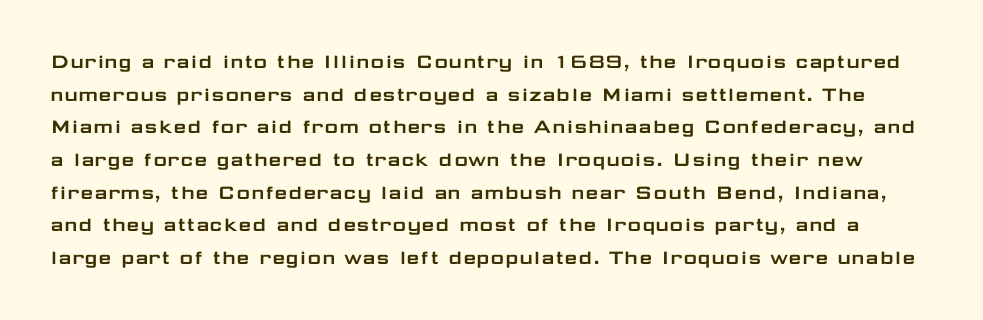
Q: Is the text italic (slanted)? A: No, it is upright.
Q: Is the text underlined? A: No.
Q: Is the spacing between letters normal or unusually wide? A: Normal.
Q: Is the spacing between lines tight, normal or loose? A: Normal.
